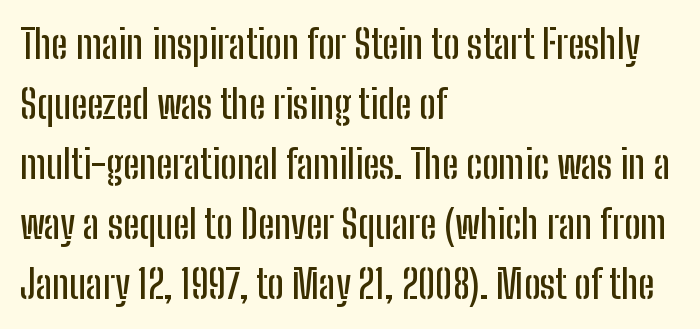
The image shows 39 px condensed sans-serif type, upright; set left-aligned, normal line spacing (1.54x), normal letter spacing, not underlined; low stroke contrast and a medium x-height.
